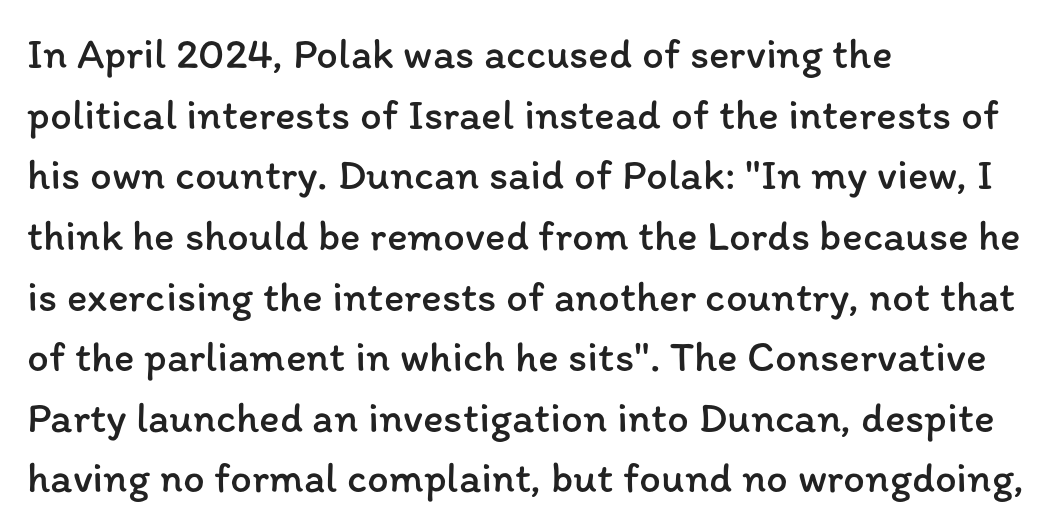
Q: Is the text bold? A: No.
Q: Is the text italic (slanted)? A: No, it is upright.
Q: Is the text underlined? A: No.
Q: How is the paragraph aligned? A: Left-aligned.
Q: Is the spacing between letters normal or unusually wide? A: Normal.
Q: Is the spacing between lines tight, normal or loose? A: Normal.
Q: Width (condensed, normal, or wide)? A: Normal.
Q: Stroke contrast? A: Low.
Q: x-height? A: Medium.
Q: Monospaced? A: No.
